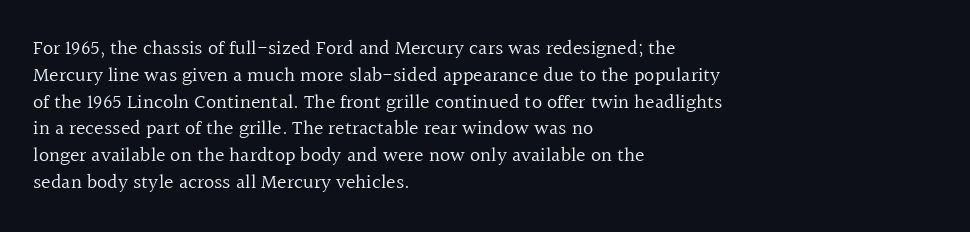
Q: Is the text bold? A: No.
Q: Is the text italic (slanted)? A: No, it is upright.
Q: Is the text underlined? A: No.
Q: How is the paragraph aligned? A: Left-aligned.
Q: Is the spacing between letters normal or unusually wide? A: Normal.
Q: Is the spacing between lines tight, normal or loose? A: Normal.
